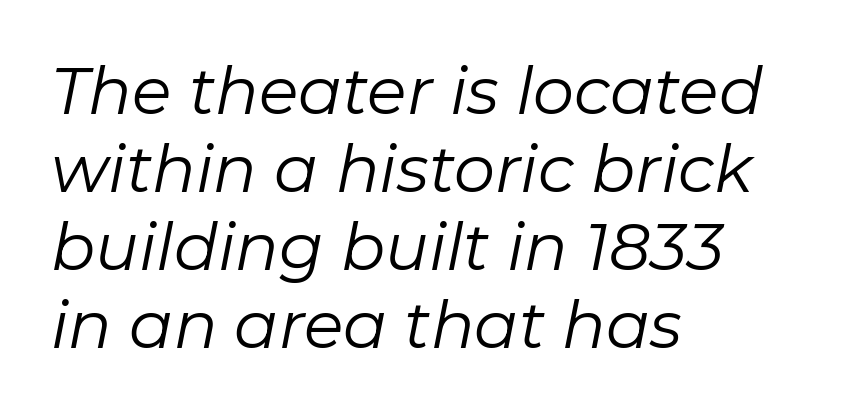
In CSS terms this would be text-align: left. Varying glyph widths throughout — classic text-font behaviour. How are the letters spaced? Ordinarily, with no added tracking. Ink coverage per letter is moderate at most.
